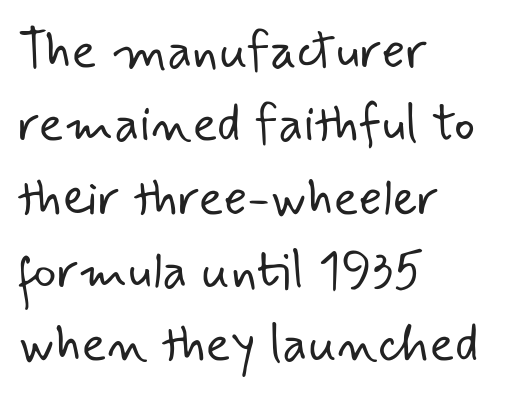
In terms of leading, this rendering sits right in the middle. Letter spacing: default. Which margin do the lines hug? The left one — the right edge is uneven. The characters display no serif detailing; their extremities are plain. Has an underline been added? It has not. You could not count columns in this text — the font is proportionally spaced.
